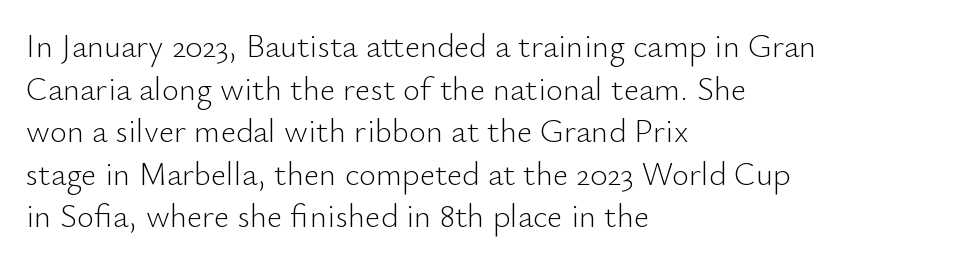
{"serif": "no", "italic": "no", "bold": "no", "weight": "light", "width": "normal", "stroke_contrast": "low", "x_height": "small", "monospaced": "no", "underline": "no", "align": "left", "line_spacing": "normal", "line_spacing_ratio": 1.29, "letter_spacing": "normal", "letter_spacing_em": 0.0, "glyph_px": 33}
